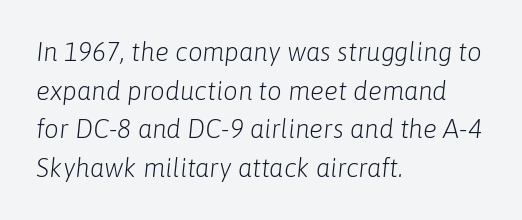
{"italic": "yes", "lean": "right", "slant_degrees": 6, "bold": "no", "underline": "no", "align": "left", "line_spacing": "normal", "line_spacing_ratio": 1.49, "letter_spacing": "normal", "letter_spacing_em": 0.0, "glyph_px": 26}
